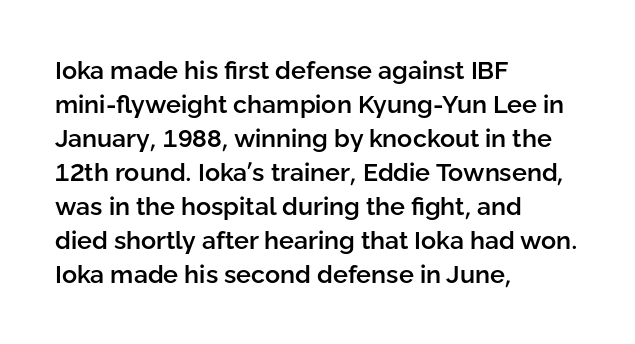
Do the letters lean? They stand straight. Set as a demibold, roughly 600 on the weight scale. Interline gaps are of average width in this sample. Has an underline been added? It has not. In CSS terms this would be text-align: left. The passage shown has conventional tracking throughout.
